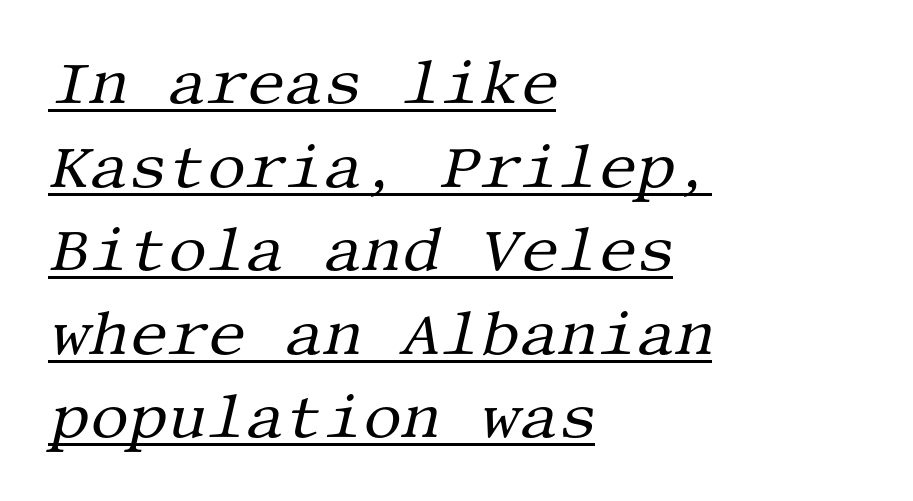
This sample uses plain, unmodified letter spacing. Unbolded letterforms with no extra heft. Check the space under the baseline: a stroke is drawn there. The type family on display is of the serif kind.
